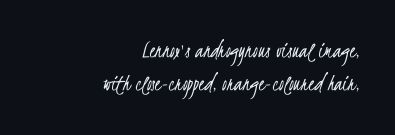
Short and long lines alike share a common ending point at right. These lines sit exactly where default settings would place them. The face looks like a standard text weight, possibly lighter. Anything drawn beneath the words? Only blank space.
